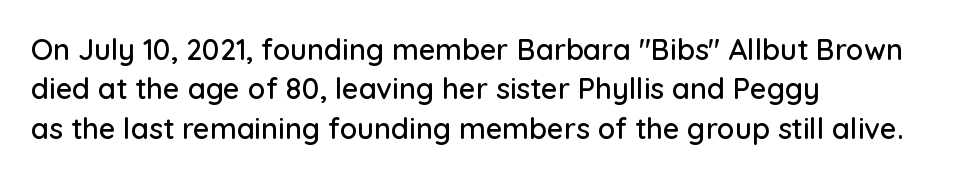
The image shows 29 px sans-serif type, upright; set left-aligned, normal line spacing (1.36x), normal letter spacing, not underlined; low stroke contrast and a medium x-height.
